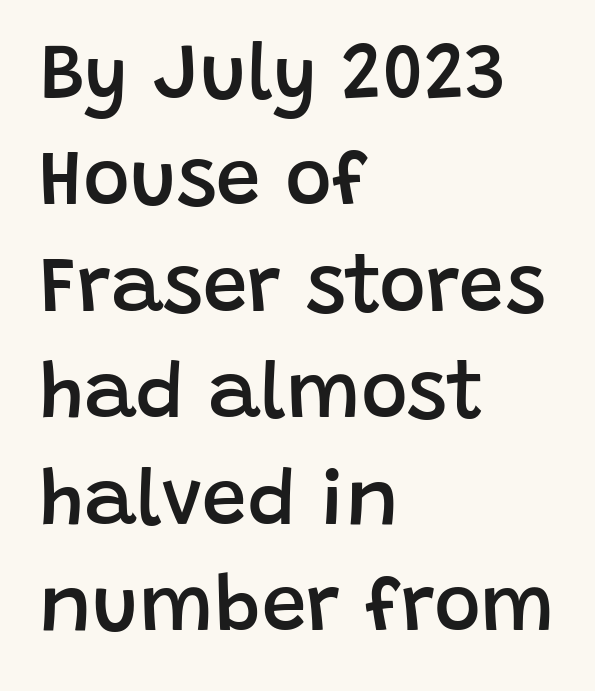
The image shows 80 px semibold sans-serif type, upright; set left-aligned, normal line spacing (1.33x), normal letter spacing, not underlined; low stroke contrast and a large x-height.
